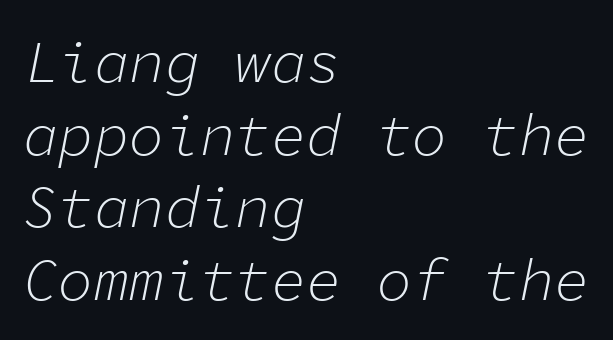
Q: Is the text bold? A: No.
Q: Is the text italic (slanted)? A: Yes, it leans right by about 11 degrees.
Q: Is the text underlined? A: No.
Q: How is the paragraph aligned? A: Left-aligned.
Q: Is the spacing between letters normal or unusually wide? A: Normal.
Q: Width (condensed, normal, or wide)? A: Normal.
Q: Stroke contrast? A: Low.
Q: x-height? A: Medium.
Q: Monospaced? A: Yes.
